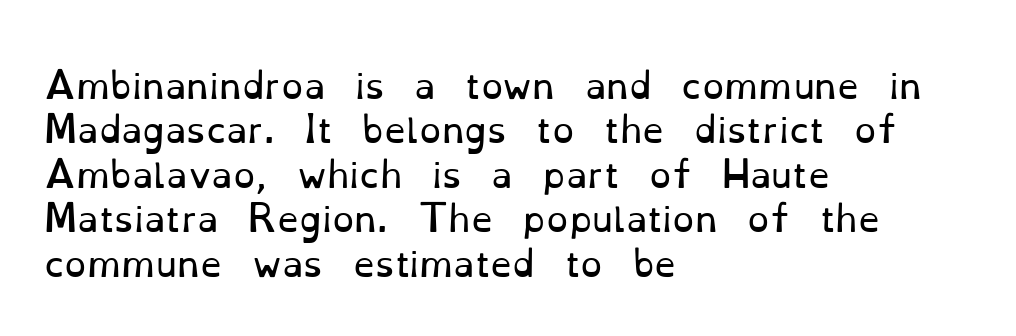
The image shows 35 px regular-weight serif type, upright; set left-aligned, normal line spacing (1.27x), normal letter spacing, not underlined; low stroke contrast and a small x-height.
